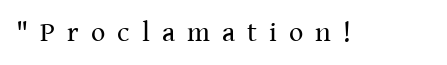
The image shows 28 px regular-weight serif type, upright; set unusually wide letter spacing (+0.43 em), not underlined; medium stroke contrast and a medium x-height.
